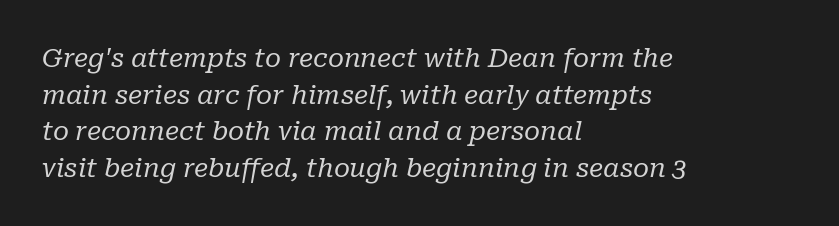
{"italic": "yes", "lean": "right", "slant_degrees": 10, "bold": "no", "underline": "no", "align": "left", "line_spacing": "normal", "line_spacing_ratio": 1.41, "letter_spacing": "normal", "letter_spacing_em": 0.0, "glyph_px": 26}
